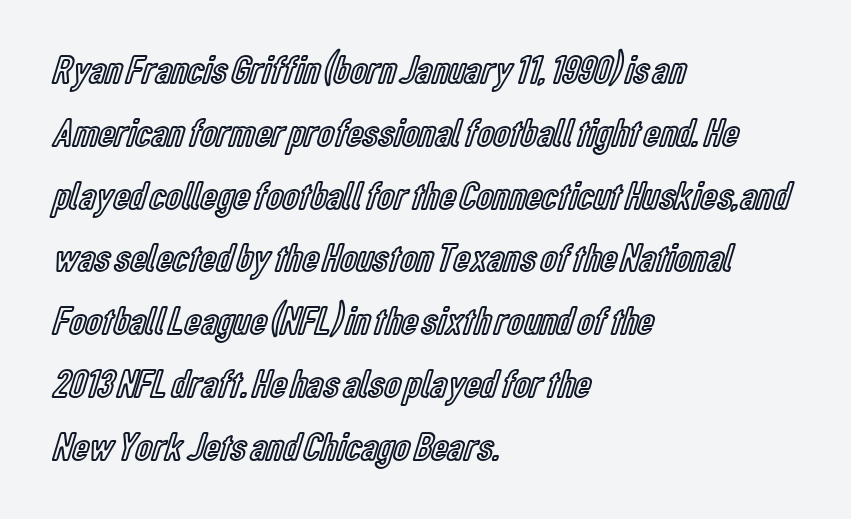
Compared with a centered layout, this one pins lines to the left instead. The strip under each line holds only bare page. Line spacing here is normal. The passage shown is typed in a proportional face where columns would drift. Caption: standard tracking, unaltered.
